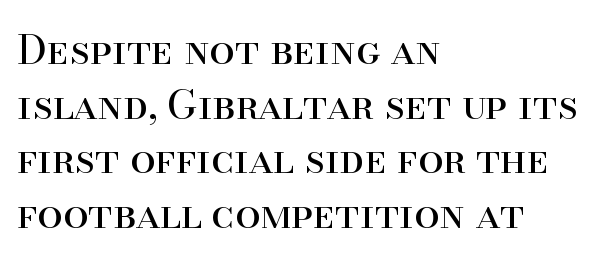
Q: Is the text bold? A: No.
Q: Is the text italic (slanted)? A: No, it is upright.
Q: Is the typeface a serif or a sans-serif typeface? A: Serif.
Q: Is the text underlined? A: No.
Q: How is the paragraph aligned? A: Left-aligned.
Q: Is the spacing between letters normal or unusually wide? A: Normal.
Q: Is the spacing between lines tight, normal or loose? A: Normal.
Q: Width (condensed, normal, or wide)? A: Normal.
Q: Stroke contrast? A: High.
Q: x-height? A: Small.
Q: Monospaced? A: No.
